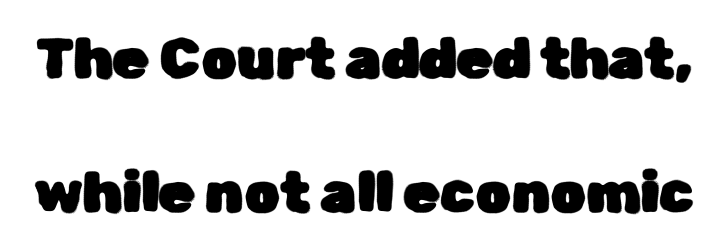
Q: Is the text italic (slanted)? A: No, it is upright.
Q: Is the typeface a serif or a sans-serif typeface? A: Sans-serif.
Q: Is the text underlined? A: No.
Q: Is the spacing between letters normal or unusually wide? A: Normal.
Q: Is the spacing between lines tight, normal or loose? A: Loose.
Q: Width (condensed, normal, or wide)? A: Normal.
Q: Stroke contrast? A: Low.
Q: x-height? A: Medium.
Q: Monospaced? A: No.
